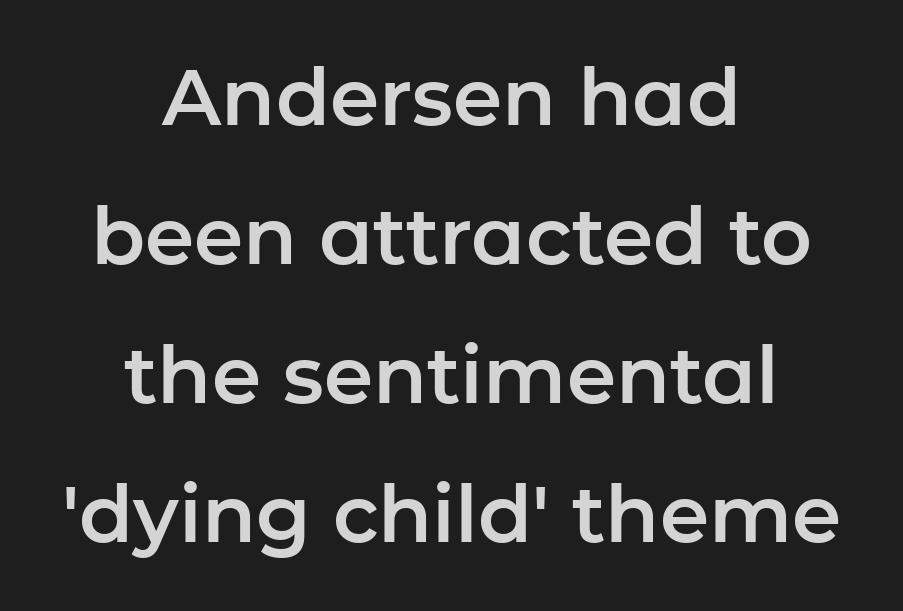
Q: Is the text italic (slanted)? A: No, it is upright.
Q: Is the typeface a serif or a sans-serif typeface? A: Sans-serif.
Q: Is the text underlined? A: No.
Q: How is the paragraph aligned? A: Centered.
Q: Is the spacing between letters normal or unusually wide? A: Normal.
Q: Width (condensed, normal, or wide)? A: Normal.
Q: Stroke contrast? A: Low.
Q: x-height? A: Medium.
Q: Monospaced? A: No.
